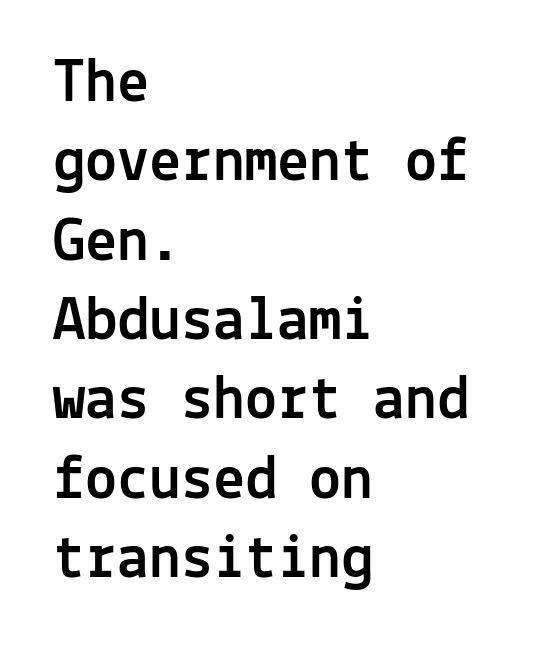
The image shows 64 px sans-serif type, upright, monospaced; set left-aligned, line spacing 1.24x, normal letter spacing, not underlined; a medium x-height.
